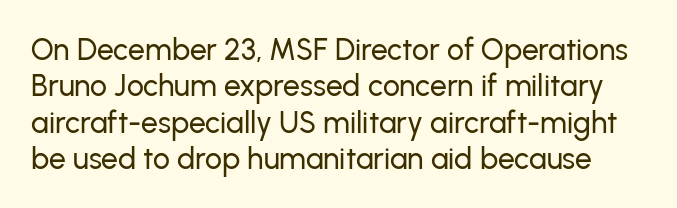
The image shows 30 px sans-serif type, upright; set line spacing 1.21x, normal letter spacing, not underlined; low stroke contrast and a medium x-height.
